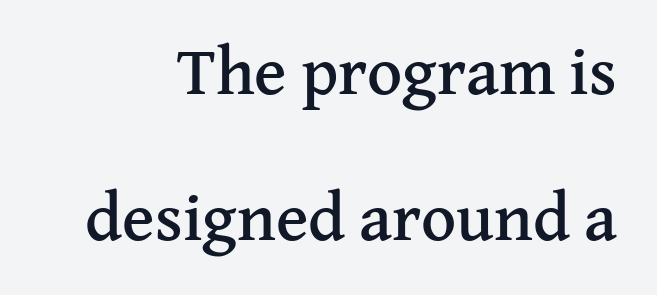
{"serif": "yes", "italic": "no", "width": "normal", "stroke_contrast": "medium", "x_height": "medium", "monospaced": "no", "underline": "no", "line_spacing": "loose", "line_spacing_ratio": 2.14, "letter_spacing": "normal", "letter_spacing_em": 0.0, "glyph_px": 68}
